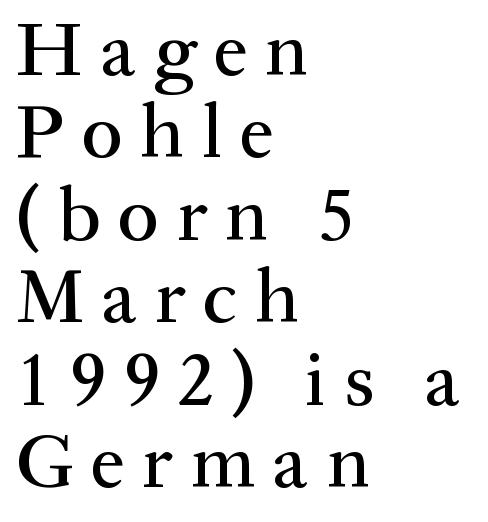
The image shows 77 px serif type, upright; set left-aligned, tight line spacing (1.07x), unusually wide letter spacing (+0.23 em), not underlined; medium stroke contrast and a medium x-height.
